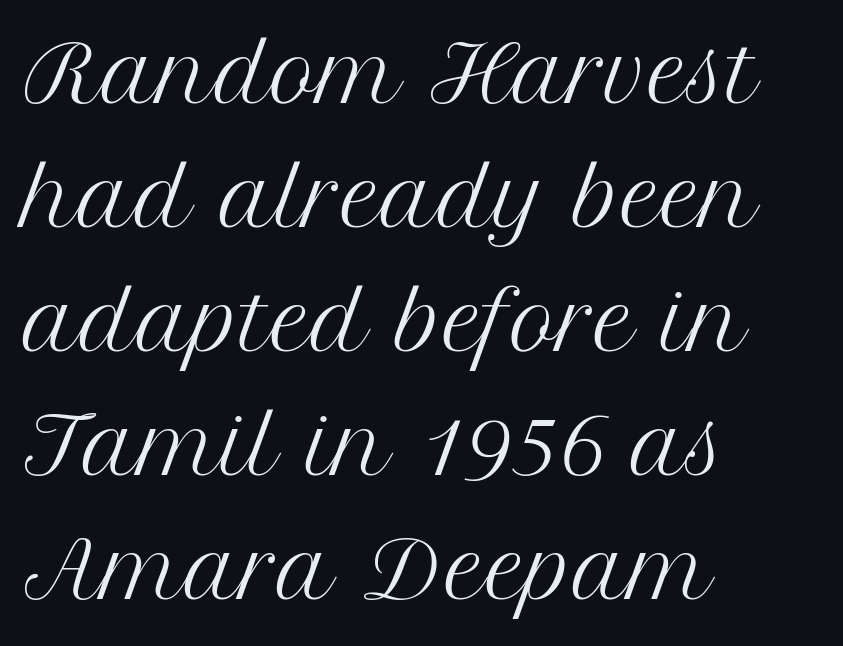
{"bold": "no", "weight": "regular", "width": "normal", "stroke_contrast": "medium", "x_height": "medium", "monospaced": "no", "underline": "no", "align": "left", "line_spacing": "normal", "line_spacing_ratio": 1.59, "letter_spacing": "normal", "letter_spacing_em": 0.0, "glyph_px": 78}
